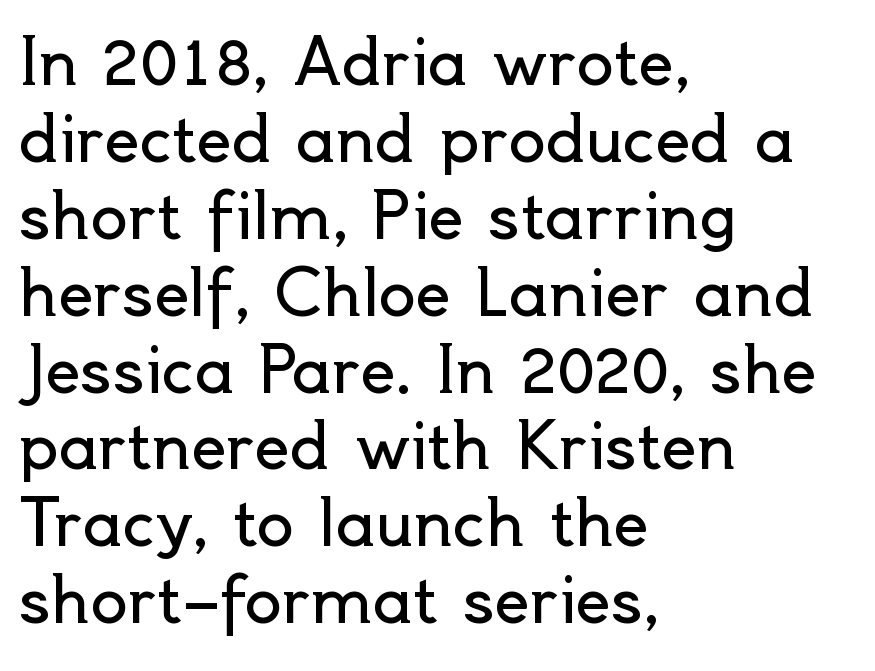
Q: Is the text bold? A: No.
Q: Is the text italic (slanted)? A: No, it is upright.
Q: Is the typeface a serif or a sans-serif typeface? A: Sans-serif.
Q: Is the text underlined? A: No.
Q: How is the paragraph aligned? A: Left-aligned.
Q: Is the spacing between letters normal or unusually wide? A: Normal.
Q: Width (condensed, normal, or wide)? A: Normal.
Q: x-height? A: Small.
Q: Monospaced? A: No.
